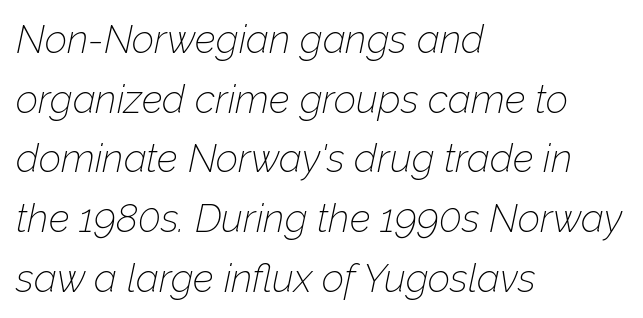
Q: Is the text bold? A: No.
Q: Is the text italic (slanted)? A: Yes, it leans right by about 12 degrees.
Q: Is the text underlined? A: No.
Q: How is the paragraph aligned? A: Left-aligned.
Q: Is the spacing between letters normal or unusually wide? A: Normal.
Q: Is the spacing between lines tight, normal or loose? A: Normal.
Q: Width (condensed, normal, or wide)? A: Normal.
Q: Stroke contrast? A: Low.
Q: x-height? A: Medium.
Q: Monospaced? A: No.
